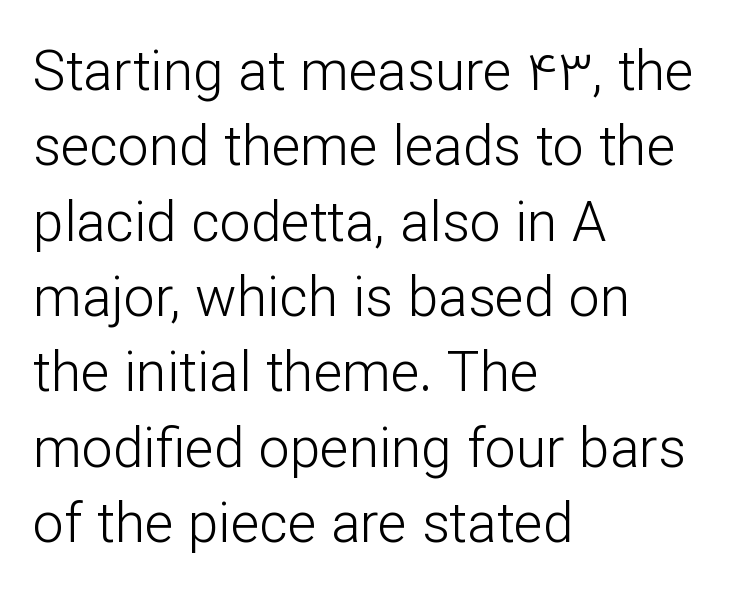
{"serif": "no", "italic": "no", "bold": "no", "weight": "light", "width": "normal", "stroke_contrast": "low", "x_height": "medium", "monospaced": "no", "underline": "no", "align": "left", "line_spacing": "normal", "line_spacing_ratio": 1.37, "letter_spacing": "normal", "letter_spacing_em": 0.0, "glyph_px": 55}
